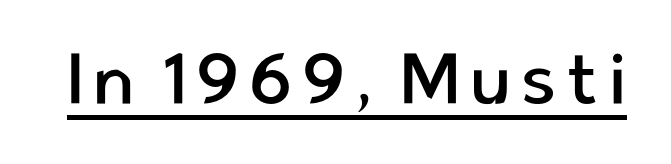
The image shows 73 px regular-weight sans-serif type, upright; set underlined; low stroke contrast and a medium x-height.
